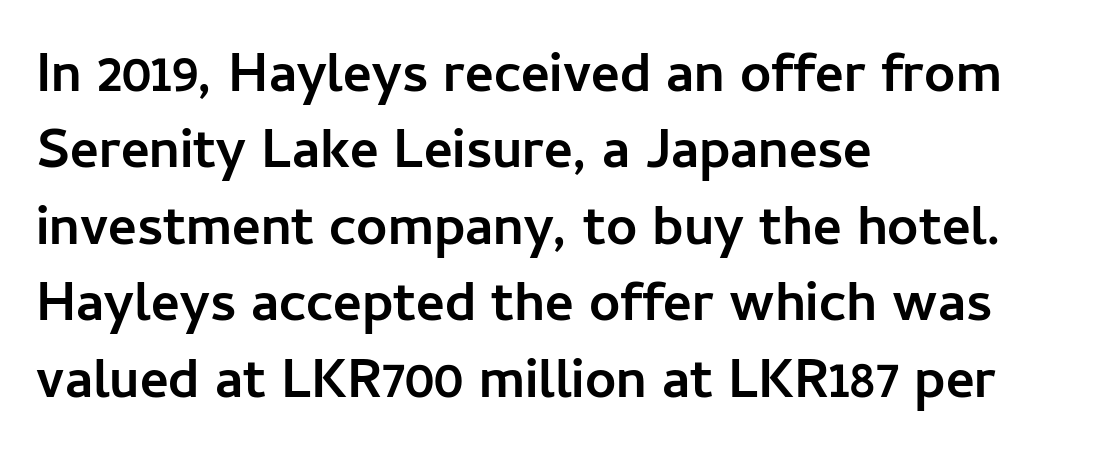
The image shows 55 px semibold sans-serif type, upright; set left-aligned, normal line spacing (1.39x), normal letter spacing, not underlined; low stroke contrast and a medium x-height.
